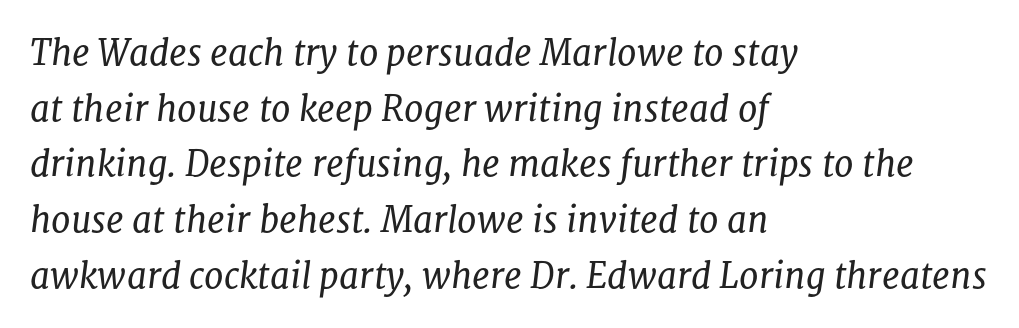
Think of a printed novel: that variable character pitch is what you see here. Old-style or modern, the face here clearly has serifs. Short and long lines alike share a common starting point at left. Line spacing here is normal. Think standard paragraph weight, or any step lighter than that. The area under the type is left untouched.
